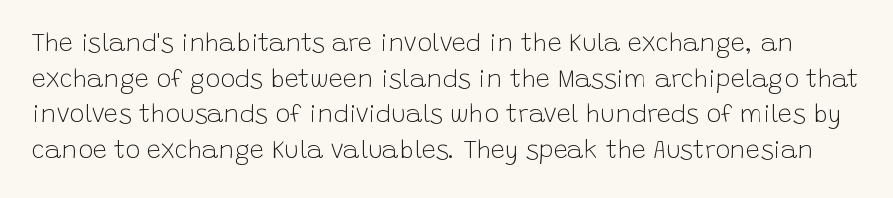
The image shows 25 px text type, upright; set normal line spacing (1.43x), normal letter spacing, not underlined.
